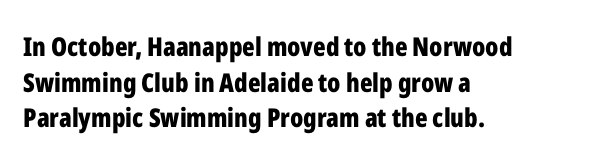
{"italic": "no", "bold": "yes", "underline": "no", "align": "left", "line_spacing": "normal", "line_spacing_ratio": 1.37, "letter_spacing": "normal", "letter_spacing_em": 0.0, "glyph_px": 26}
